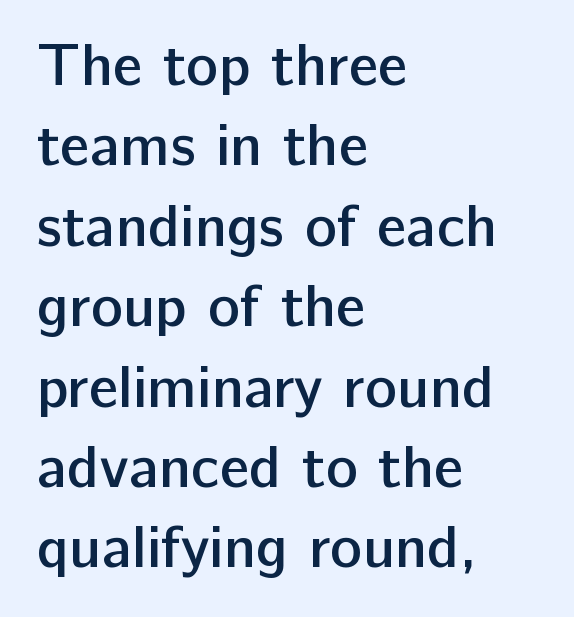
{"serif": "no", "italic": "no", "bold": "semi", "weight": "semibold", "width": "normal", "stroke_contrast": "low", "x_height": "medium", "monospaced": "no", "underline": "no", "align": "left", "line_spacing": "normal", "line_spacing_ratio": 1.34, "letter_spacing": "normal", "letter_spacing_em": 0.0, "glyph_px": 60}
